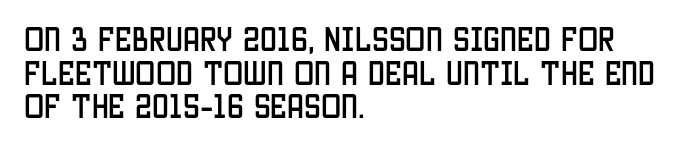
The image shows 27 px text type, upright; set left-aligned, normal line spacing (1.25x), normal letter spacing, not underlined.
